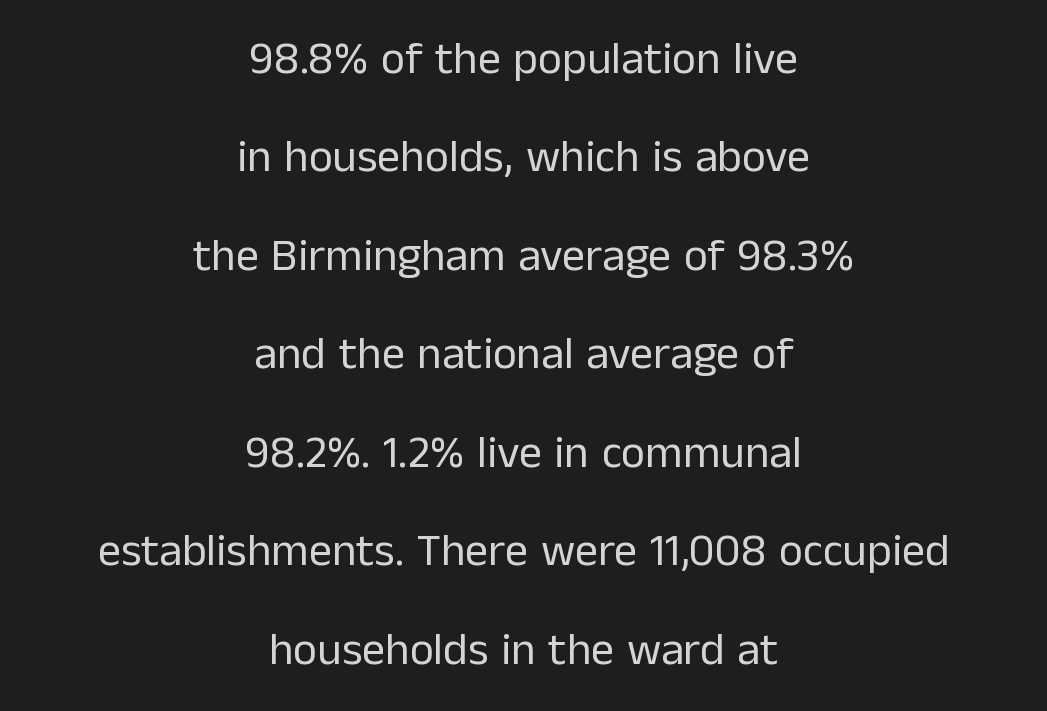
{"serif": "no", "italic": "no", "bold": "no", "weight": "regular", "width": "normal", "stroke_contrast": "low", "x_height": "medium", "monospaced": "no", "underline": "no", "align": "center", "line_spacing": "loose", "line_spacing_ratio": 2.14, "letter_spacing": "normal", "letter_spacing_em": 0.0, "glyph_px": 46}
